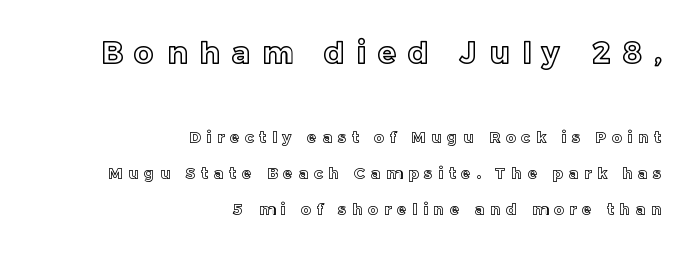
Q: Is the text italic (slanted)? A: No, it is upright.
Q: Is the text underlined? A: No.
Q: How is the paragraph aligned? A: Right-aligned.
Q: Is the spacing between letters normal or unusually wide? A: Unusually wide.
Q: Is the spacing between lines tight, normal or loose? A: Loose.
Q: Which block of text is set in a larger size, the first (top) or the second (bottom)? A: The first (top) one.
Q: Width (condensed, normal, or wide)? A: Normal.
Q: x-height? A: Medium.
Q: Monospaced? A: No.
